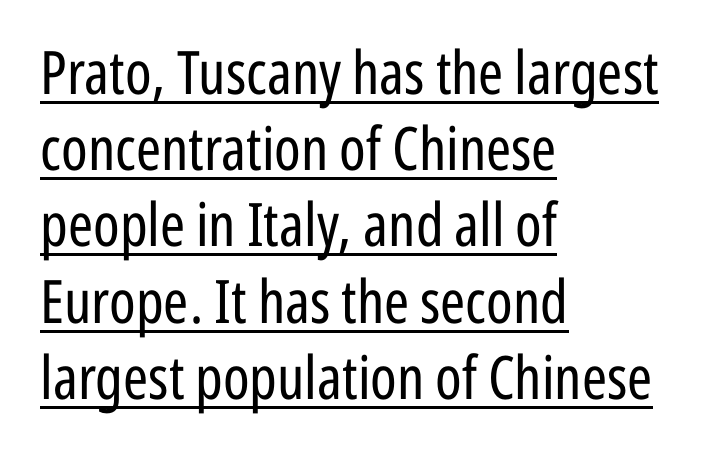
Q: Is the text bold? A: No.
Q: Is the text italic (slanted)? A: No, it is upright.
Q: Is the typeface a serif or a sans-serif typeface? A: Sans-serif.
Q: Is the text underlined? A: Yes.
Q: How is the paragraph aligned? A: Left-aligned.
Q: Is the spacing between letters normal or unusually wide? A: Normal.
Q: Is the spacing between lines tight, normal or loose? A: Normal.
Q: Width (condensed, normal, or wide)? A: Condensed.
Q: Stroke contrast? A: Low.
Q: x-height? A: Medium.
Q: Monospaced? A: No.
